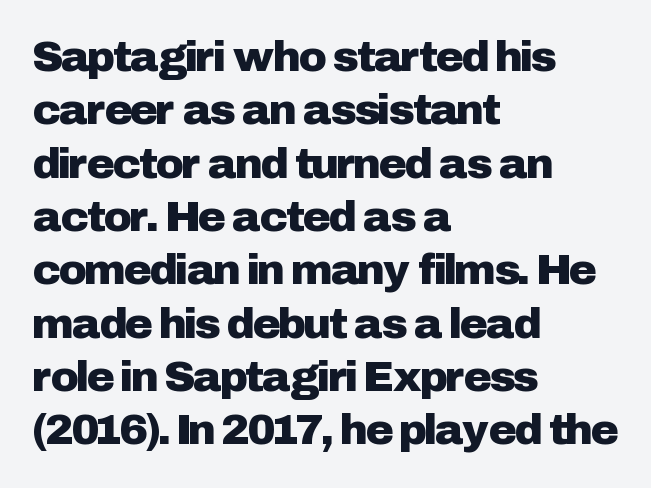
Q: Is the text italic (slanted)? A: No, it is upright.
Q: Is the typeface a serif or a sans-serif typeface? A: Sans-serif.
Q: Is the text underlined? A: No.
Q: How is the paragraph aligned? A: Left-aligned.
Q: Is the spacing between letters normal or unusually wide? A: Normal.
Q: Width (condensed, normal, or wide)? A: Normal.
Q: Stroke contrast? A: Low.
Q: x-height? A: Medium.
Q: Monospaced? A: No.
